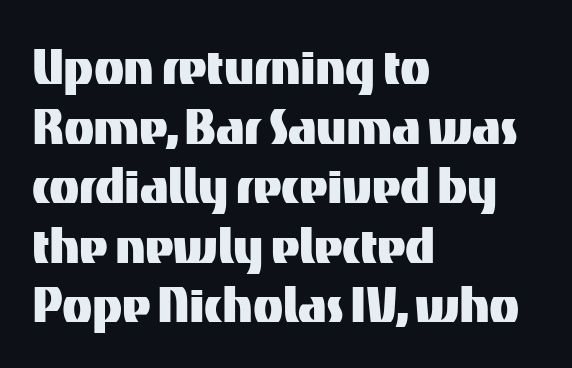
These lines stack with their left ends in a neat column. Upright lettering throughout. I'd call this a sans setting — the letters go barefoot. One glance says dense: line gaps are narrower than usual.
